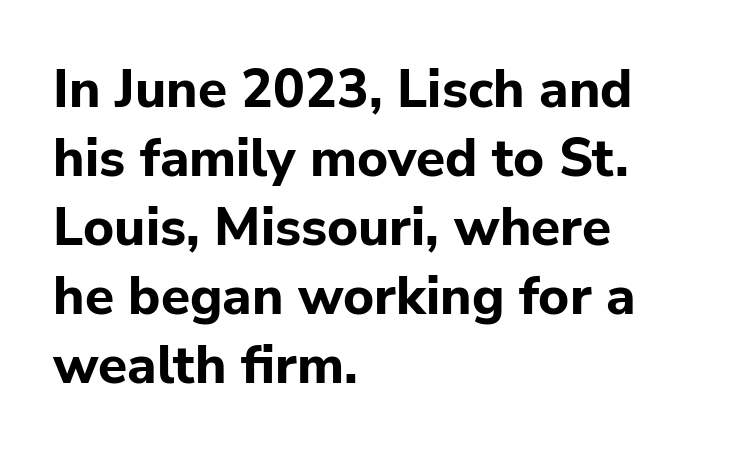
The image shows 53 px bold sans-serif type, upright; set left-aligned, normal line spacing (1.3x), normal letter spacing, not underlined; low stroke contrast and a medium x-height.
